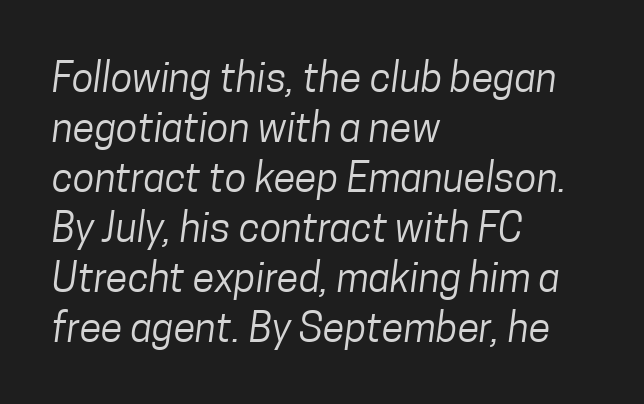
The image shows 40 px regular-weight, condensed sans-serif type; set left-aligned, normal line spacing (1.25x), normal letter spacing, not underlined; low stroke contrast and a medium x-height.
